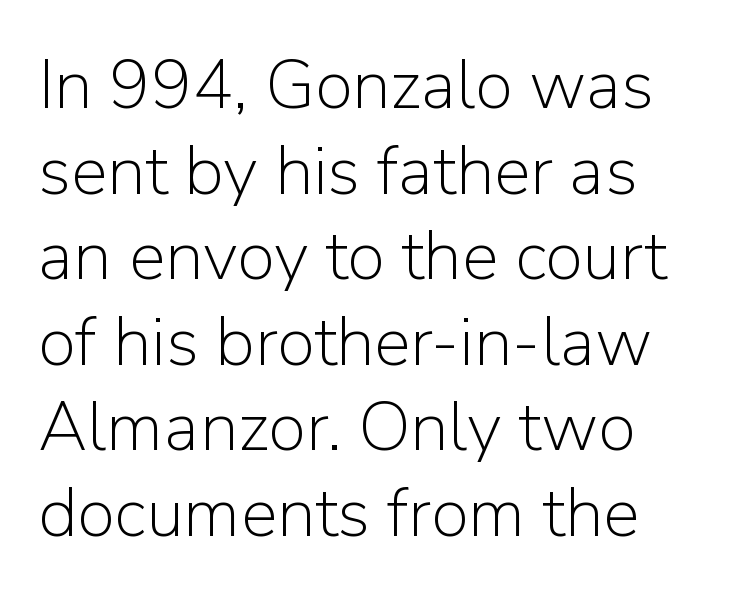
The image shows 69 px light sans-serif type, upright; set left-aligned, line spacing 1.24x, normal letter spacing, not underlined; low stroke contrast and a medium x-height.
